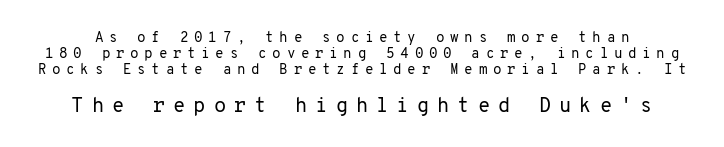
The image shows 20 px text type, upright; set tight line spacing (1.15x), unusually wide letter spacing (+0.4 em), not underlined; the second (bottom) block is 1.43x larger.
